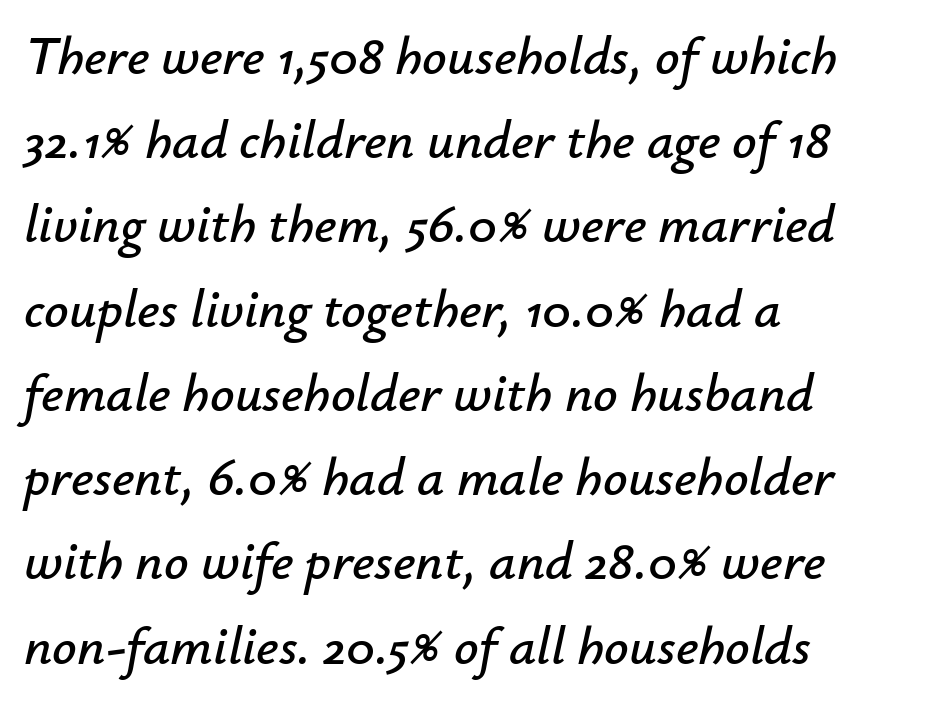
{"italic": "yes", "lean": "right", "slant_degrees": 12, "width": "normal", "stroke_contrast": "low", "x_height": "small", "monospaced": "no", "underline": "no", "align": "left", "line_spacing": "normal", "line_spacing_ratio": 1.56, "letter_spacing": "normal", "letter_spacing_em": 0.0, "glyph_px": 54}
